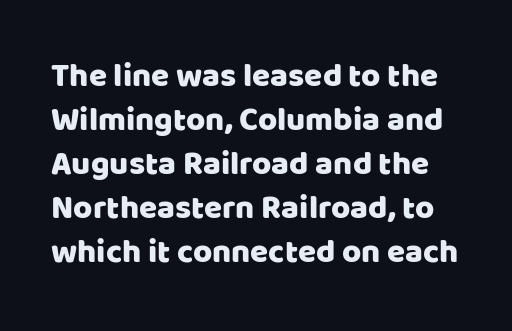
Q: Is the text italic (slanted)? A: No, it is upright.
Q: Is the typeface a serif or a sans-serif typeface? A: Sans-serif.
Q: Is the text underlined? A: No.
Q: Is the spacing between letters normal or unusually wide? A: Normal.
Q: Is the spacing between lines tight, normal or loose? A: Normal.
Q: Width (condensed, normal, or wide)? A: Normal.
Q: Stroke contrast? A: Low.
Q: x-height? A: Large.
Q: Monospaced? A: No.
